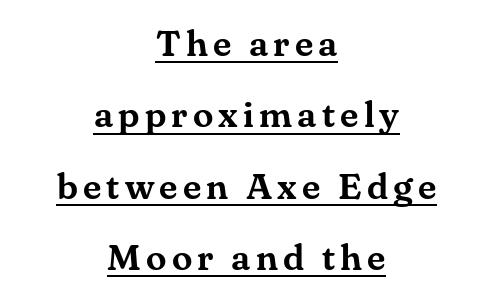
{"serif": "yes", "italic": "no", "width": "normal", "stroke_contrast": "medium", "x_height": "small", "monospaced": "no", "underline": "yes", "align": "center", "line_spacing": "loose", "line_spacing_ratio": 1.93, "glyph_px": 37}
